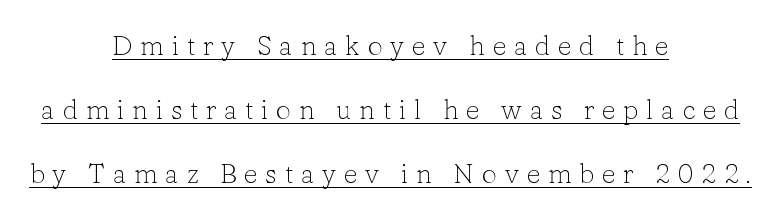
Q: Is the text bold? A: No.
Q: Is the text italic (slanted)? A: No, it is upright.
Q: Is the text underlined? A: Yes.
Q: How is the paragraph aligned? A: Centered.
Q: Is the spacing between letters normal or unusually wide? A: Unusually wide.
Q: Is the spacing between lines tight, normal or loose? A: Loose.
